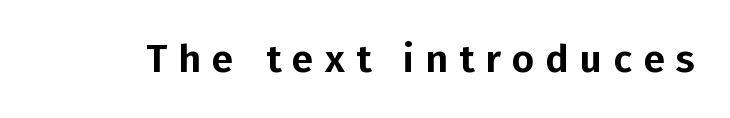
Q: Is the text italic (slanted)? A: No, it is upright.
Q: Is the typeface a serif or a sans-serif typeface? A: Sans-serif.
Q: Is the text underlined? A: No.
Q: Is the spacing between letters normal or unusually wide? A: Unusually wide.
Q: Width (condensed, normal, or wide)? A: Normal.
Q: Stroke contrast? A: Low.
Q: x-height? A: Medium.
Q: Monospaced? A: No.
